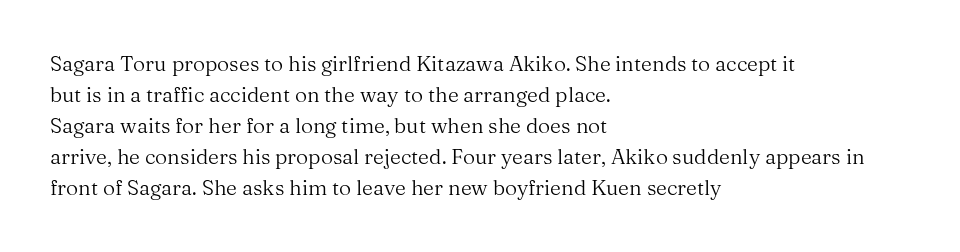
The image shows 21 px text type, upright; set left-aligned, normal line spacing (1.48x), normal letter spacing, not underlined.
